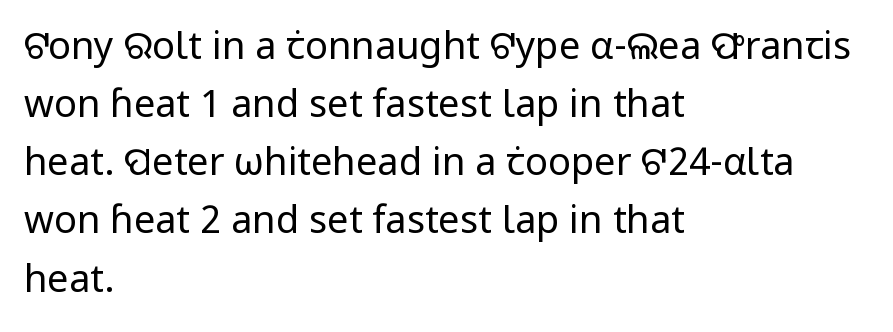
Q: Is the text bold? A: No.
Q: Is the text italic (slanted)? A: No, it is upright.
Q: Is the typeface a serif or a sans-serif typeface? A: Sans-serif.
Q: Is the text underlined? A: No.
Q: How is the paragraph aligned? A: Left-aligned.
Q: Is the spacing between letters normal or unusually wide? A: Normal.
Q: Is the spacing between lines tight, normal or loose? A: Normal.
Q: Width (condensed, normal, or wide)? A: Normal.
Q: Stroke contrast? A: Low.
Q: x-height? A: Medium.
Q: Monospaced? A: No.
